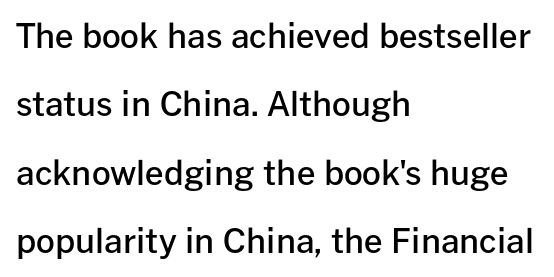
{"serif": "no", "italic": "no", "bold": "semi", "weight": "semibold", "width": "normal", "stroke_contrast": "low", "x_height": "medium", "monospaced": "no", "underline": "no", "align": "left", "line_spacing": "loose", "line_spacing_ratio": 2.07, "letter_spacing": "normal", "letter_spacing_em": 0.0, "glyph_px": 33}
